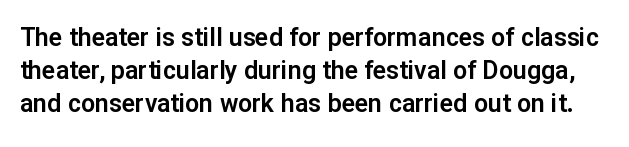
{"italic": "no", "underline": "no", "line_spacing": "normal", "line_spacing_ratio": 1.33, "letter_spacing": "normal", "letter_spacing_em": 0.0, "glyph_px": 25}
